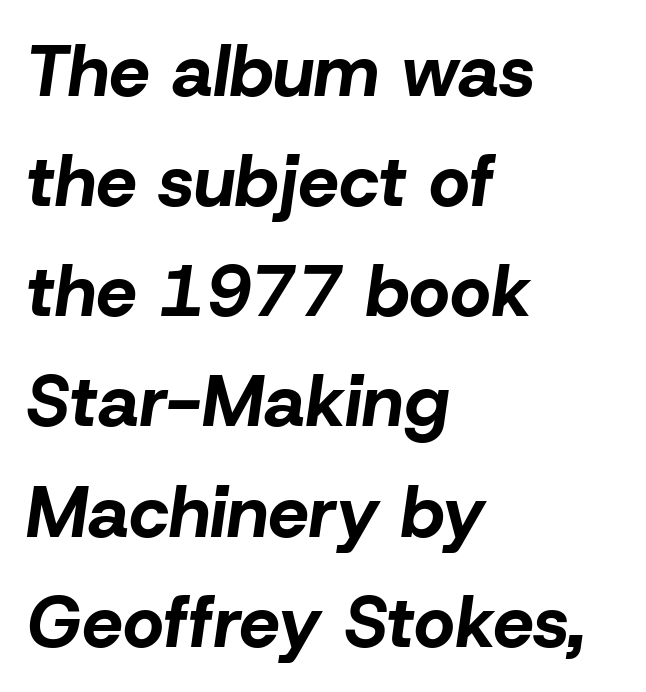
Q: Is the text bold? A: Yes.
Q: Is the text italic (slanted)? A: Yes, it leans right by about 8 degrees.
Q: Is the text underlined? A: No.
Q: How is the paragraph aligned? A: Left-aligned.
Q: Is the spacing between letters normal or unusually wide? A: Normal.
Q: Is the spacing between lines tight, normal or loose? A: Normal.
Q: Width (condensed, normal, or wide)? A: Normal.
Q: Stroke contrast? A: Low.
Q: x-height? A: Medium.
Q: Monospaced? A: No.
